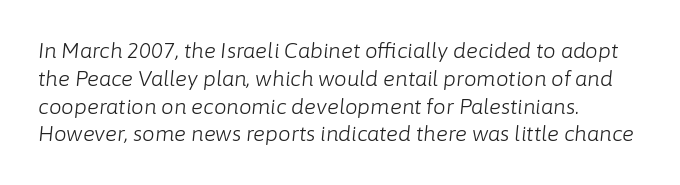
{"italic": "yes", "lean": "right", "slant_degrees": 6, "bold": "no", "underline": "no", "align": "left", "line_spacing": "normal", "line_spacing_ratio": 1.39, "letter_spacing": "normal", "letter_spacing_em": 0.0, "glyph_px": 20}
